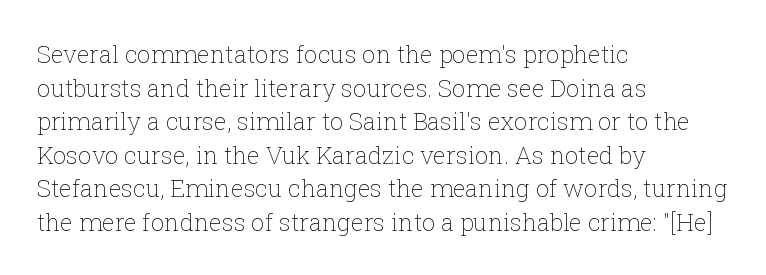
The image shows 24 px text type, upright; set left-aligned, normal line spacing (1.4x), normal letter spacing, not underlined.
